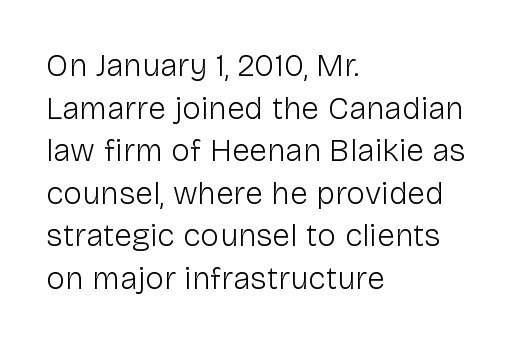
Q: Is the text bold? A: No.
Q: Is the text italic (slanted)? A: No, it is upright.
Q: Is the typeface a serif or a sans-serif typeface? A: Sans-serif.
Q: Is the text underlined? A: No.
Q: How is the paragraph aligned? A: Left-aligned.
Q: Is the spacing between letters normal or unusually wide? A: Normal.
Q: Is the spacing between lines tight, normal or loose? A: Normal.
Q: Width (condensed, normal, or wide)? A: Normal.
Q: Stroke contrast? A: Low.
Q: x-height? A: Medium.
Q: Monospaced? A: No.
